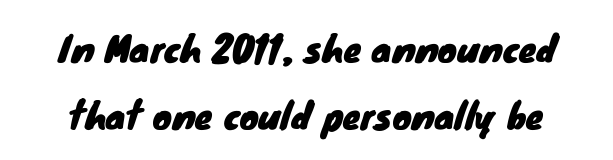
The image shows 36 px sans-serif type; set line spacing 1.86x, normal letter spacing, not underlined; low stroke contrast and a small x-height.
